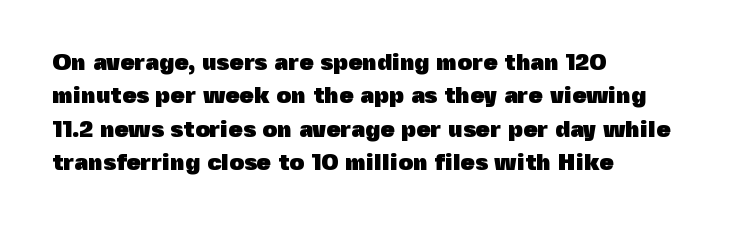
The image shows 23 px bold type, upright; set left-aligned, normal line spacing (1.45x), normal letter spacing, not underlined.
